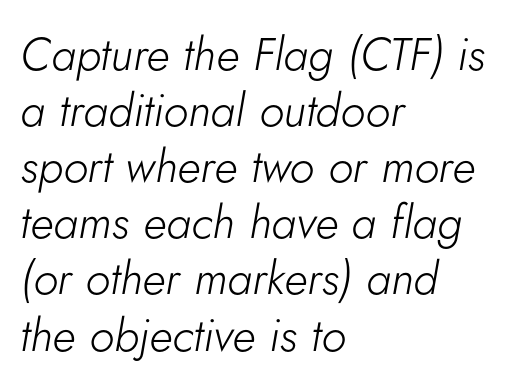
The paragraph shown leans on its left margin. There is no visible air inserted between adjacent glyphs. The gap between lines stays unmarked. You can tell it's italic because the verticals aren't actually vertical. No heavy texture on the line: the type isn't bold.
